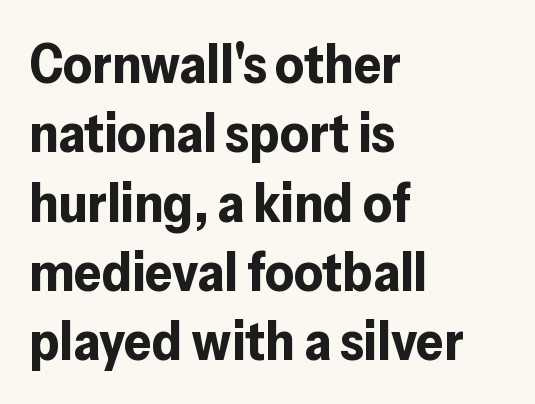
{"serif": "no", "italic": "no", "bold": "yes", "weight": "bold", "width": "normal", "stroke_contrast": "low", "x_height": "medium", "monospaced": "no", "underline": "no", "align": "left", "line_spacing": "normal", "line_spacing_ratio": 1.26, "letter_spacing": "normal", "letter_spacing_em": 0.0, "glyph_px": 55}
